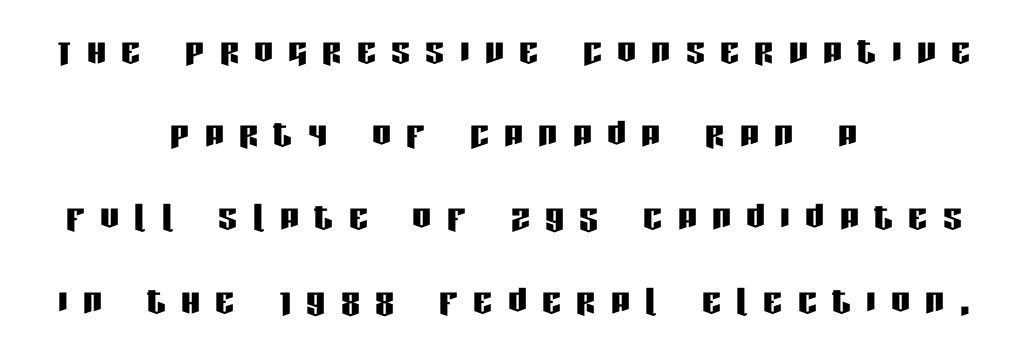
Q: Is the text italic (slanted)? A: No, it is upright.
Q: Is the typeface a serif or a sans-serif typeface? A: Sans-serif.
Q: Is the text underlined? A: No.
Q: How is the paragraph aligned? A: Centered.
Q: Is the spacing between letters normal or unusually wide? A: Unusually wide.
Q: Width (condensed, normal, or wide)? A: Condensed.
Q: Stroke contrast? A: Low.
Q: x-height? A: Large.
Q: Monospaced? A: No.
